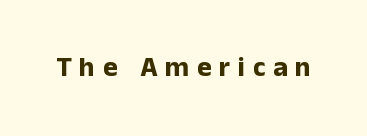
The letters carry no serifs — their stems end cleanly without finishing strokes. I'd describe the lettering as bold — thick and assertive. A typesetter would call this heavily tracked-out type. Lines of text with bare space underneath. Character widths vary here, with narrow letters taking less room than wide ones.
